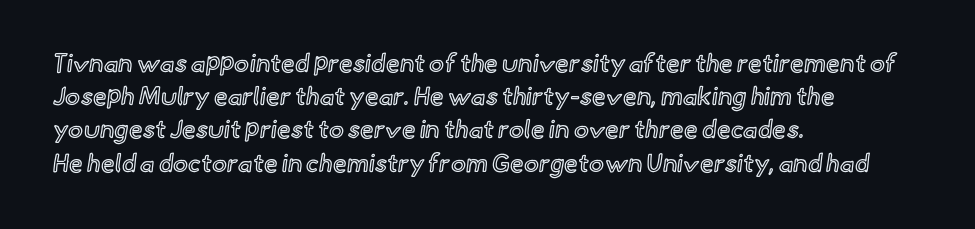
Q: Is the text italic (slanted)? A: Yes.
Q: Is the text underlined? A: No.
Q: How is the paragraph aligned? A: Left-aligned.
Q: Is the spacing between letters normal or unusually wide? A: Normal.
Q: Is the spacing between lines tight, normal or loose? A: Normal.
